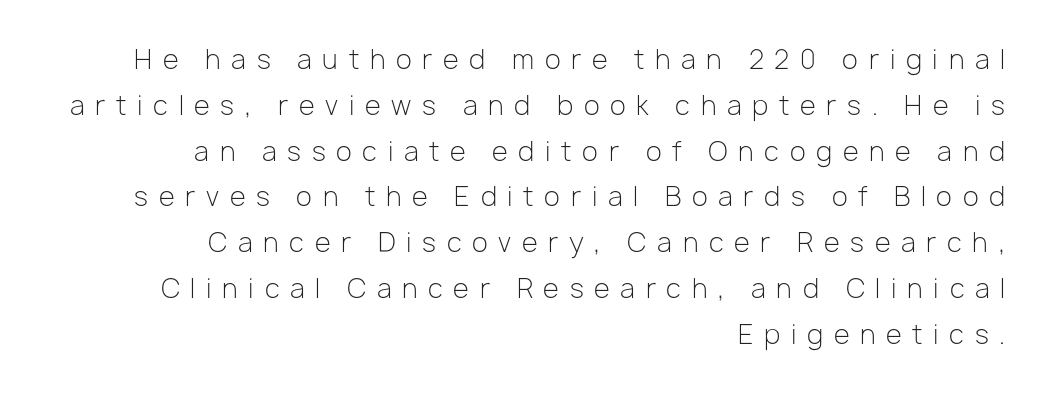
It's the straight-up-and-down kind of type. Substantial extra tracking has been applied to these lines. Descenders are the only things crossing below the line. The text block is weighted toward the right margin, trailing off unevenly leftward. On a weight scale, this lands at 450 or below.
